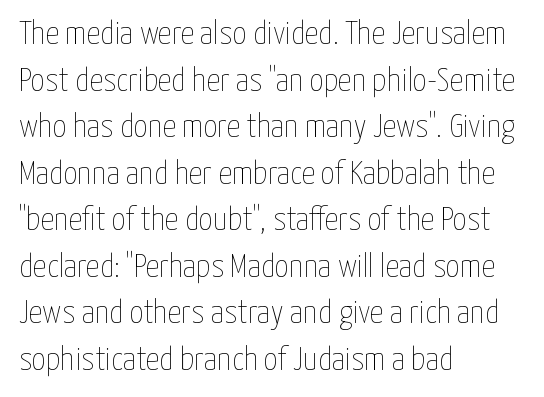
Q: Is the text bold? A: No.
Q: Is the text italic (slanted)? A: No, it is upright.
Q: Is the text underlined? A: No.
Q: How is the paragraph aligned? A: Left-aligned.
Q: Is the spacing between letters normal or unusually wide? A: Normal.
Q: Is the spacing between lines tight, normal or loose? A: Normal.
Q: Width (condensed, normal, or wide)? A: Condensed.
Q: Stroke contrast? A: Low.
Q: x-height? A: Medium.
Q: Monospaced? A: No.
